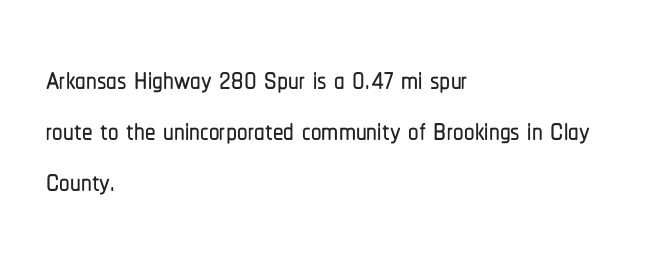
Q: Is the text italic (slanted)? A: No, it is upright.
Q: Is the typeface a serif or a sans-serif typeface? A: Sans-serif.
Q: Is the text underlined? A: No.
Q: How is the paragraph aligned? A: Left-aligned.
Q: Is the spacing between letters normal or unusually wide? A: Normal.
Q: Width (condensed, normal, or wide)? A: Condensed.
Q: Stroke contrast? A: Low.
Q: x-height? A: Medium.
Q: Monospaced? A: No.
